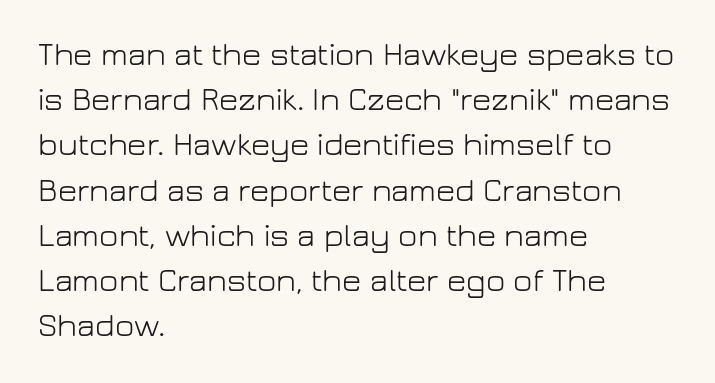
The image shows 33 px light sans-serif type, upright; set left-aligned, normal line spacing (1.37x), normal letter spacing, not underlined; low stroke contrast and a medium x-height.
